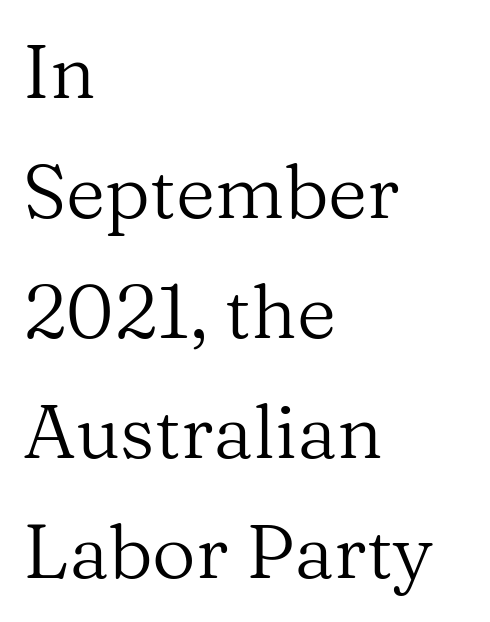
Q: Is the text bold? A: No.
Q: Is the text italic (slanted)? A: No, it is upright.
Q: Is the typeface a serif or a sans-serif typeface? A: Serif.
Q: Is the text underlined? A: No.
Q: How is the paragraph aligned? A: Left-aligned.
Q: Is the spacing between letters normal or unusually wide? A: Normal.
Q: Is the spacing between lines tight, normal or loose? A: Normal.
Q: Width (condensed, normal, or wide)? A: Normal.
Q: Stroke contrast? A: Medium.
Q: x-height? A: Medium.
Q: Monospaced? A: No.
